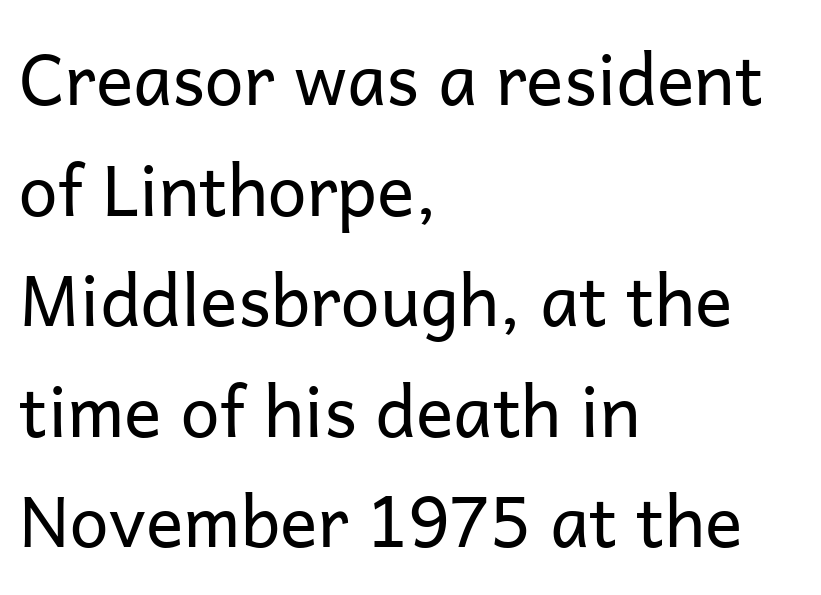
Q: Is the text bold? A: No.
Q: Is the text italic (slanted)? A: No, it is upright.
Q: Is the typeface a serif or a sans-serif typeface? A: Sans-serif.
Q: Is the text underlined? A: No.
Q: How is the paragraph aligned? A: Left-aligned.
Q: Is the spacing between letters normal or unusually wide? A: Normal.
Q: Is the spacing between lines tight, normal or loose? A: Normal.
Q: Width (condensed, normal, or wide)? A: Normal.
Q: Stroke contrast? A: Low.
Q: x-height? A: Medium.
Q: Monospaced? A: No.
